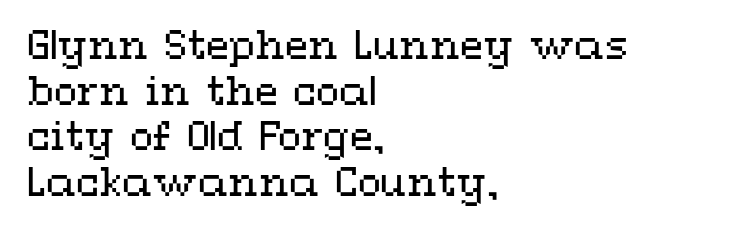
{"italic": "no", "bold": "no", "weight": "regular", "width": "wide", "stroke_contrast": "medium", "x_height": "medium", "monospaced": "no", "underline": "no", "align": "left", "line_spacing_ratio": 1.2, "letter_spacing": "normal", "letter_spacing_em": 0.0, "glyph_px": 38}
